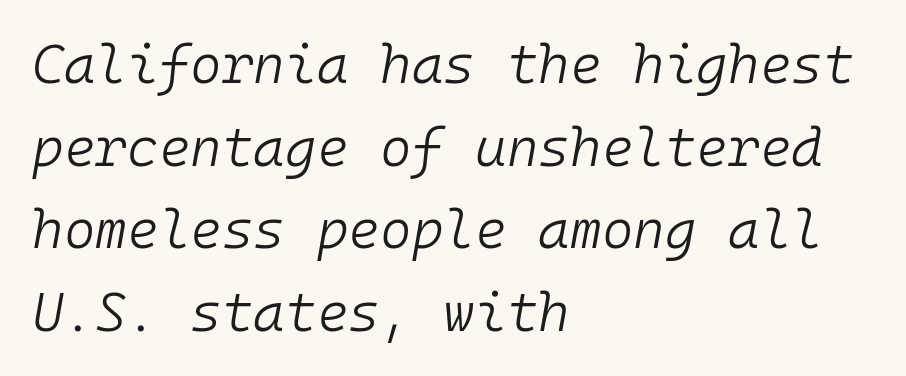
The image shows 54 px light type, italic (leaning right), monospaced; set left-aligned, normal line spacing (1.53x), normal letter spacing, not underlined; low stroke contrast and a medium x-height.
